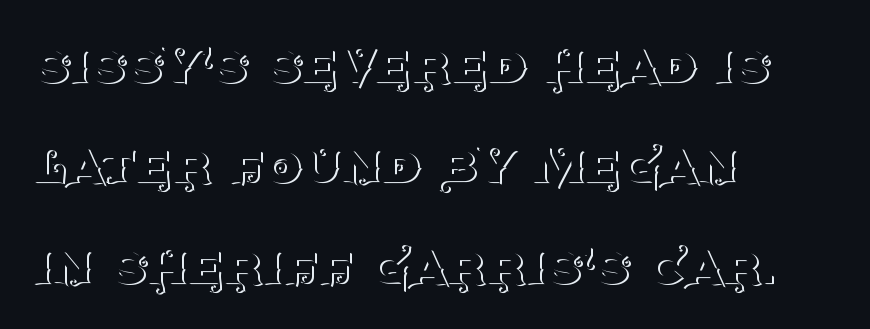
The image shows 62 px thin serif type, upright; set left-aligned, normal line spacing (1.62x), normal letter spacing, not underlined; medium stroke contrast and a large x-height.
